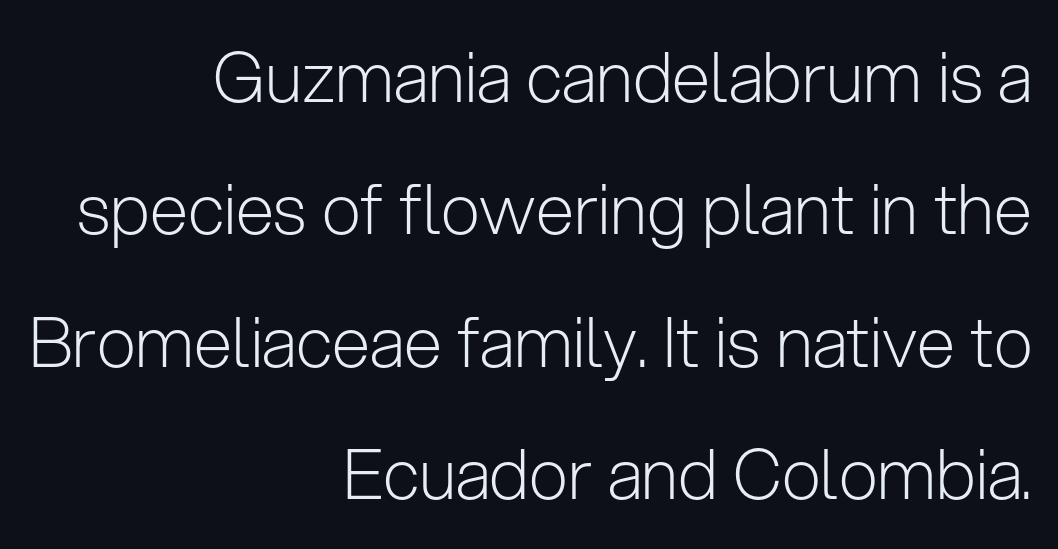
To sum up the face: it is a sans, with no serifs. Underlining? Definitely not there. In terms of posture, this sample is upright. The font sits on the lighter half of the weight spectrum, regular included. All the whitespace from short lines collects on the left. Does the leading feel generous? Absolutely, it's lavish.
